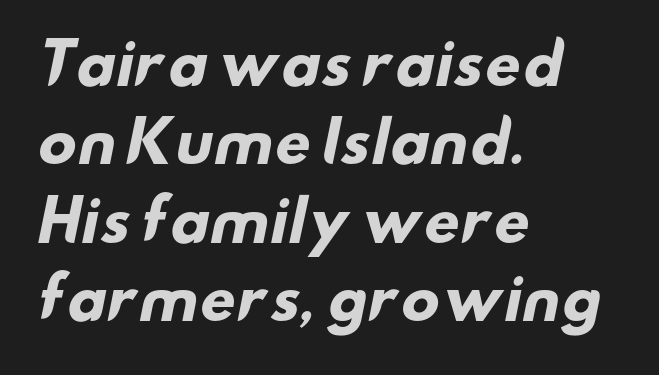
Q: Is the text bold? A: Yes.
Q: Is the typeface a serif or a sans-serif typeface? A: Sans-serif.
Q: Is the text underlined? A: No.
Q: How is the paragraph aligned? A: Left-aligned.
Q: Is the spacing between letters normal or unusually wide? A: Normal.
Q: Is the spacing between lines tight, normal or loose? A: Normal.
Q: Width (condensed, normal, or wide)? A: Wide.
Q: Stroke contrast? A: Low.
Q: x-height? A: Small.
Q: Monospaced? A: No.
